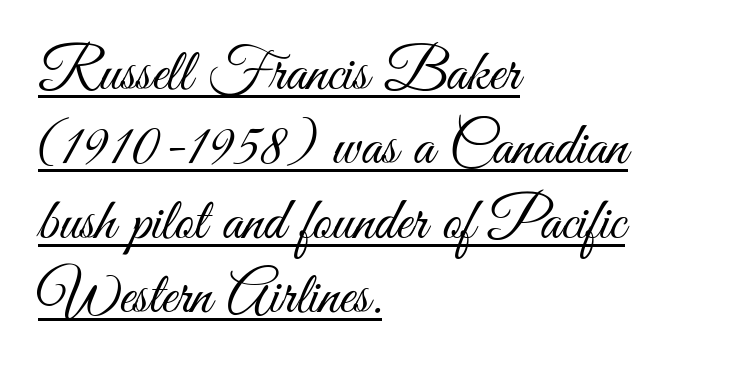
The image shows 60 px light, condensed sans-serif type; set left-aligned, line spacing 1.24x, normal letter spacing, underlined; medium stroke contrast and a small x-height.
